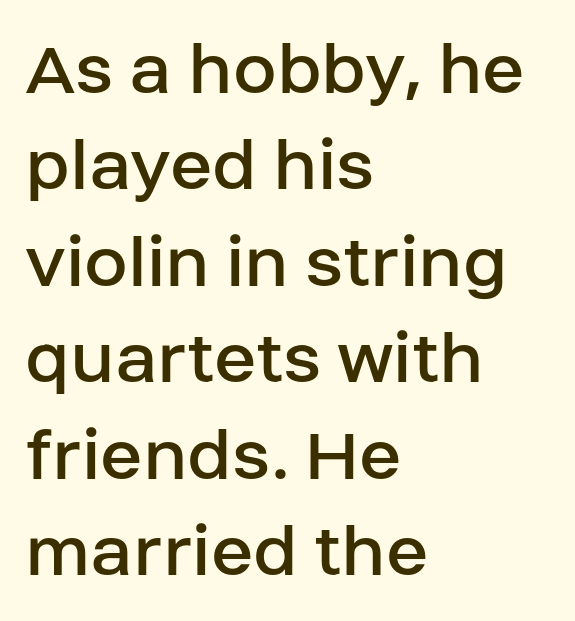
The tracking reads as untouched default to a designer's eye. Every stem runs plumb, perpendicular to the baseline. The zone under the glyphs is completely vacant. Weight: not bold — regular or lighter.
